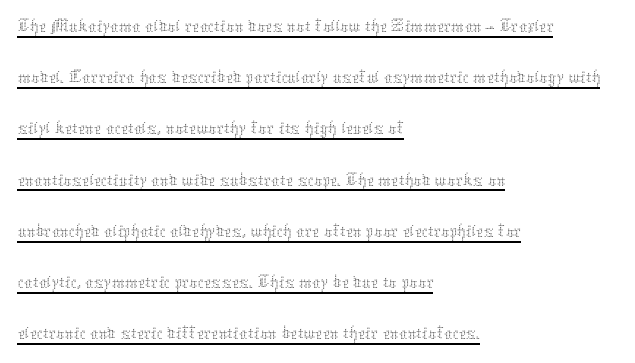
A continuous stroke trails under the words, as in a hyperlink. These lines are rendered in a variable-pitch font. Posture: upright roman. Honestly, the letter spacing is just normal — you wouldn't notice it. Think standard paragraph weight, or any step lighter than that. These lines stack with their left ends in a neat column.
